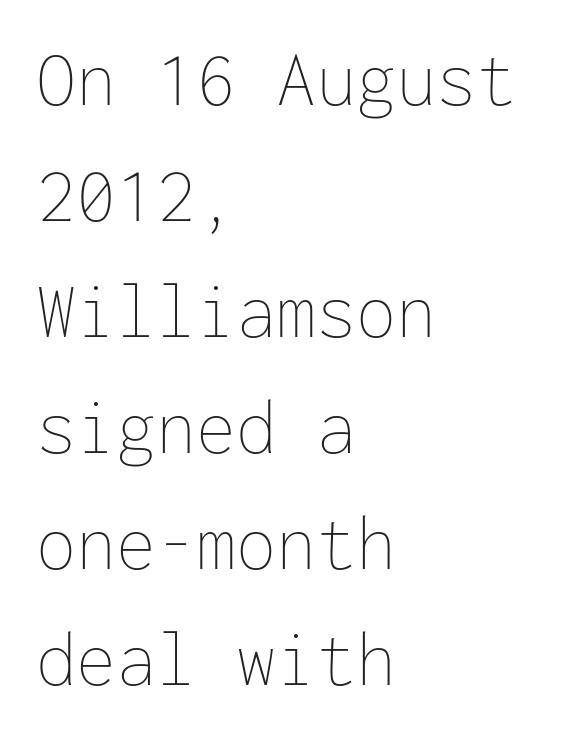
{"italic": "no", "bold": "no", "weight": "thin", "width": "normal", "stroke_contrast": "low", "x_height": "medium", "monospaced": "yes", "underline": "no", "align": "left", "line_spacing": "normal", "line_spacing_ratio": 1.45, "letter_spacing": "normal", "letter_spacing_em": 0.0, "glyph_px": 80}
